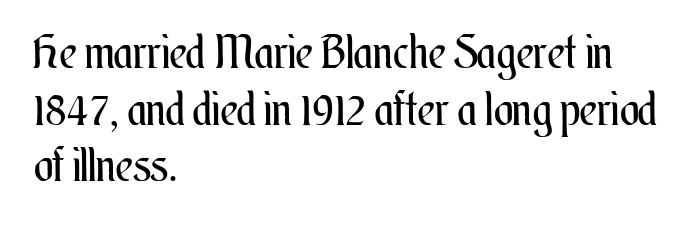
The image shows 46 px regular-weight, condensed type, upright; set left-aligned, line spacing 1.23x, normal letter spacing, not underlined; medium stroke contrast and a small x-height.
